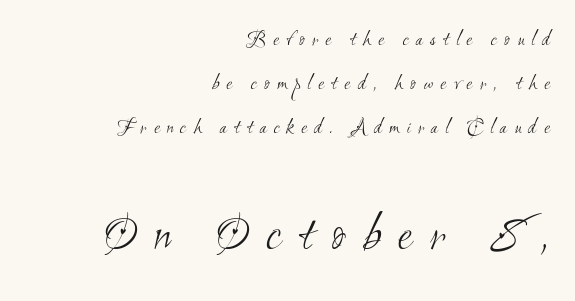
Q: Is the text bold? A: No.
Q: Is the typeface a serif or a sans-serif typeface? A: Sans-serif.
Q: Is the text underlined? A: No.
Q: How is the paragraph aligned? A: Right-aligned.
Q: Is the spacing between letters normal or unusually wide? A: Unusually wide.
Q: Is the spacing between lines tight, normal or loose? A: Loose.
Q: Which block of text is set in a larger size, the first (top) or the second (bottom)? A: The second (bottom) one.
Q: Width (condensed, normal, or wide)? A: Condensed.
Q: Stroke contrast? A: Medium.
Q: x-height? A: Small.
Q: Monospaced? A: No.
